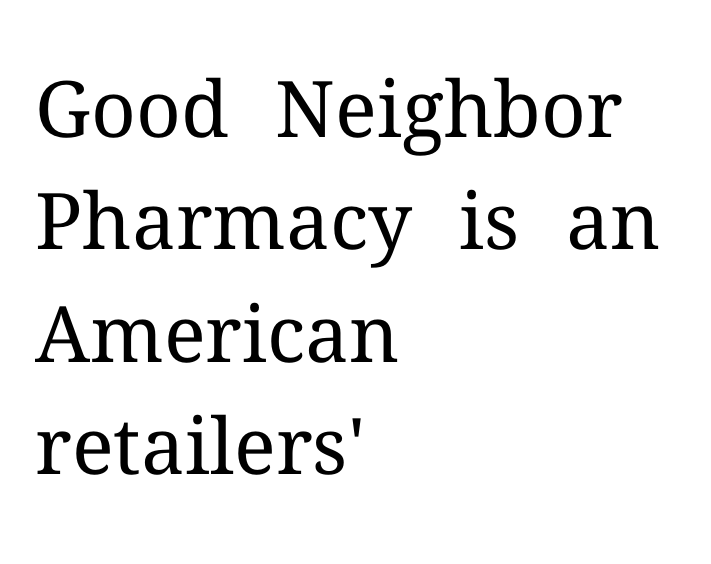
Q: Is the text bold? A: No.
Q: Is the text italic (slanted)? A: No, it is upright.
Q: Is the typeface a serif or a sans-serif typeface? A: Serif.
Q: Is the text underlined? A: No.
Q: How is the paragraph aligned? A: Left-aligned.
Q: Is the spacing between letters normal or unusually wide? A: Normal.
Q: Is the spacing between lines tight, normal or loose? A: Normal.
Q: Width (condensed, normal, or wide)? A: Normal.
Q: Stroke contrast? A: Medium.
Q: x-height? A: Medium.
Q: Monospaced? A: No.
